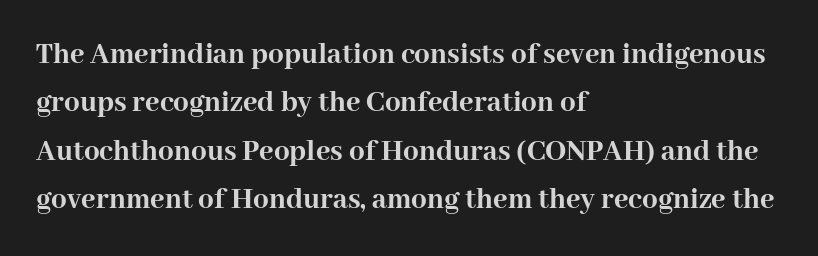
Italic: no, the glyphs are upright roman. Serifs: yes, visible at the terminals of the letterforms. Each letter keeps its own natural width here, so spacing adapts to shape. Look at the stroke-to-counter ratio: heavy, a bold. Does the leading feel generous? No, just average.
